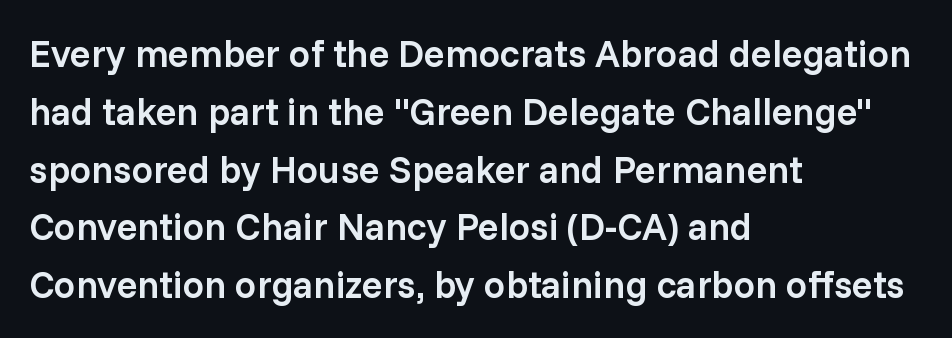
Q: Is the text bold? A: Semi-bold.
Q: Is the text italic (slanted)? A: No, it is upright.
Q: Is the typeface a serif or a sans-serif typeface? A: Sans-serif.
Q: Is the text underlined? A: No.
Q: How is the paragraph aligned? A: Left-aligned.
Q: Is the spacing between letters normal or unusually wide? A: Normal.
Q: Is the spacing between lines tight, normal or loose? A: Normal.
Q: Width (condensed, normal, or wide)? A: Normal.
Q: Stroke contrast? A: Low.
Q: x-height? A: Medium.
Q: Monospaced? A: No.
